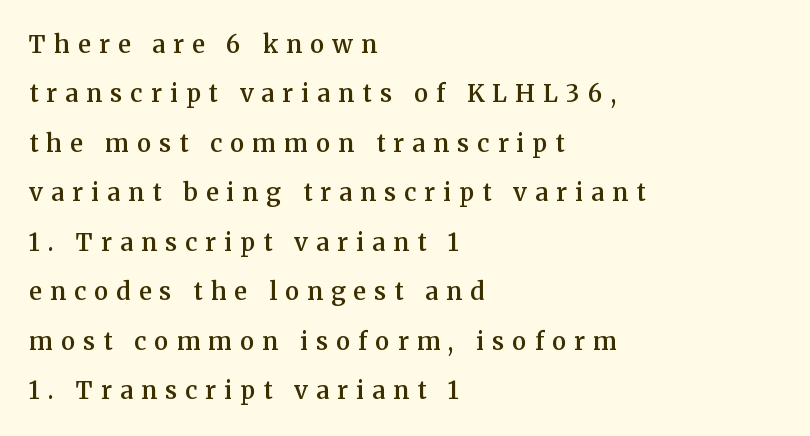
Students, this is semibold: more ink than regular, less than bold. Unlike italic type, these characters show no tilt at all. Interline gaps are noticeably wide in this sample. Nobody drew a line under any word here. The text block is weighted toward the left margin, trailing off unevenly rightward.
